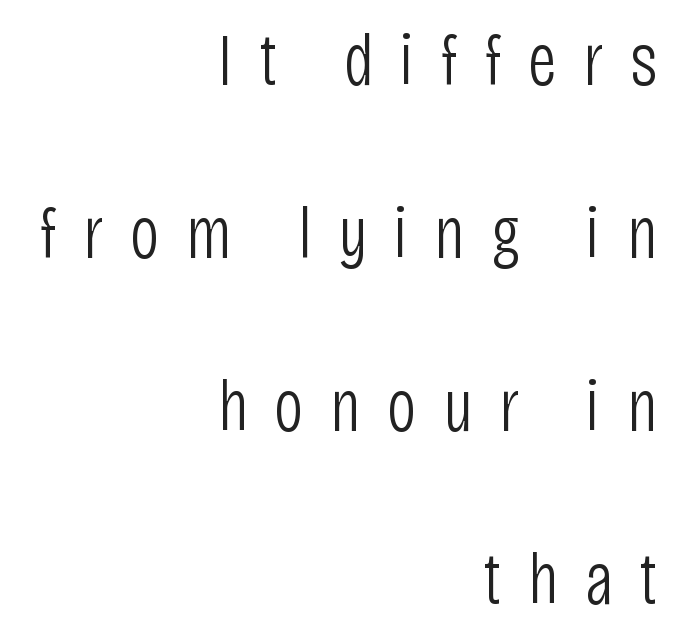
{"serif": "no", "italic": "no", "bold": "no", "weight": "light", "width": "condensed", "stroke_contrast": "low", "x_height": "large", "monospaced": "no", "underline": "no", "align": "right", "line_spacing": "loose", "line_spacing_ratio": 2.37, "letter_spacing": "wide", "letter_spacing_em": 0.36, "glyph_px": 73}
